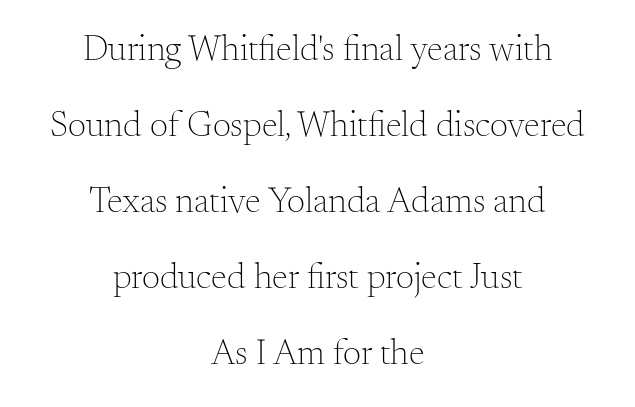
The image shows 36 px light serif type, upright; set centered, loose line spacing (2.11x), normal letter spacing, not underlined; medium stroke contrast and a small x-height.
